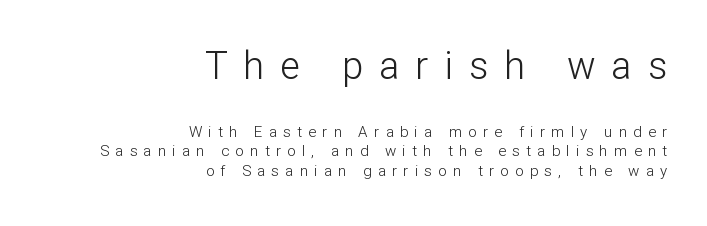
Compared with typical paragraphs, the rows here are spaced about the same. Stroke mass is kept to a normal reading level or below. Is the letter spacing exaggerated? Yes — the characters are pushed far apart. I'd call this a sans setting — the letters go barefoot. Visually, the top section dominates because its glyphs are scaled up.
